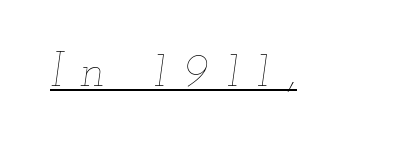
{"italic": "yes", "lean": "right", "slant_degrees": 12, "bold": "no", "weight": "thin", "width": "wide", "stroke_contrast": "low", "x_height": "small", "monospaced": "no", "underline": "yes", "letter_spacing": "wide", "letter_spacing_em": 0.37, "glyph_px": 48}
